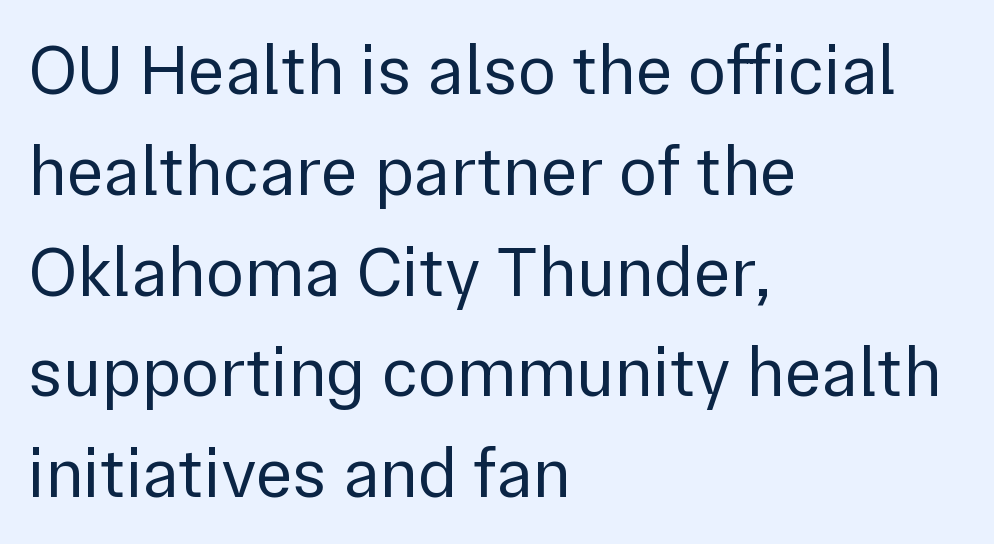
Q: Is the text bold? A: No.
Q: Is the text italic (slanted)? A: No, it is upright.
Q: Is the typeface a serif or a sans-serif typeface? A: Sans-serif.
Q: Is the text underlined? A: No.
Q: How is the paragraph aligned? A: Left-aligned.
Q: Is the spacing between letters normal or unusually wide? A: Normal.
Q: Is the spacing between lines tight, normal or loose? A: Normal.
Q: Width (condensed, normal, or wide)? A: Normal.
Q: Stroke contrast? A: Low.
Q: x-height? A: Medium.
Q: Monospaced? A: No.
